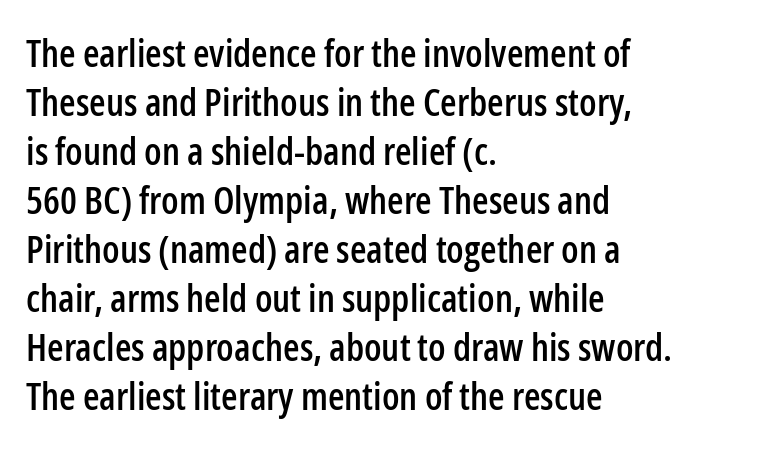
The image shows 38 px condensed sans-serif type, upright; set left-aligned, normal line spacing (1.29x), normal letter spacing, not underlined; low stroke contrast and a medium x-height.
